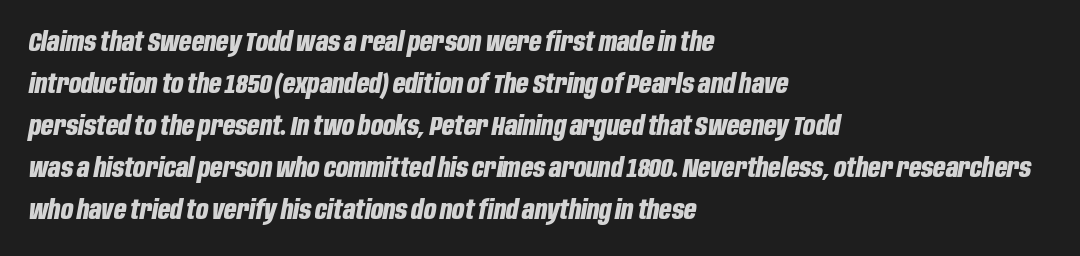
{"italic": "yes", "lean": "right", "slant_degrees": 10, "bold": "yes", "underline": "no", "align": "left", "line_spacing": "normal", "line_spacing_ratio": 1.56, "letter_spacing": "normal", "letter_spacing_em": 0.0, "glyph_px": 27}
